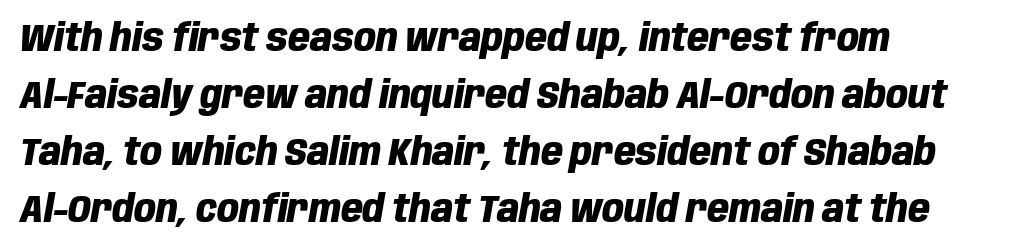
Q: Is the text bold? A: Yes.
Q: Is the text italic (slanted)? A: Yes, it leans right by about 10 degrees.
Q: Is the text underlined? A: No.
Q: How is the paragraph aligned? A: Left-aligned.
Q: Is the spacing between letters normal or unusually wide? A: Normal.
Q: Is the spacing between lines tight, normal or loose? A: Normal.
Q: Width (condensed, normal, or wide)? A: Condensed.
Q: Stroke contrast? A: Low.
Q: x-height? A: Large.
Q: Monospaced? A: No.
